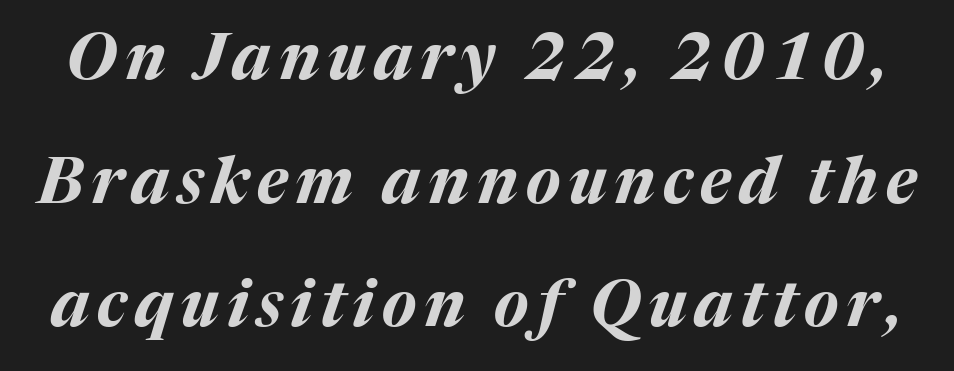
The image shows 64 px bold type, italic (leaning right); set loose line spacing (1.93x), not underlined; medium stroke contrast and a medium x-height.
